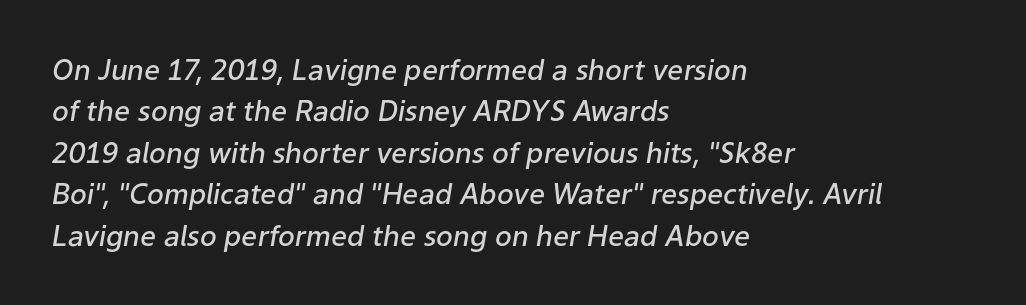
The image shows 28 px semibold type, italic (leaning right); set left-aligned, normal line spacing (1.48x), normal letter spacing, not underlined; low stroke contrast and a medium x-height.
